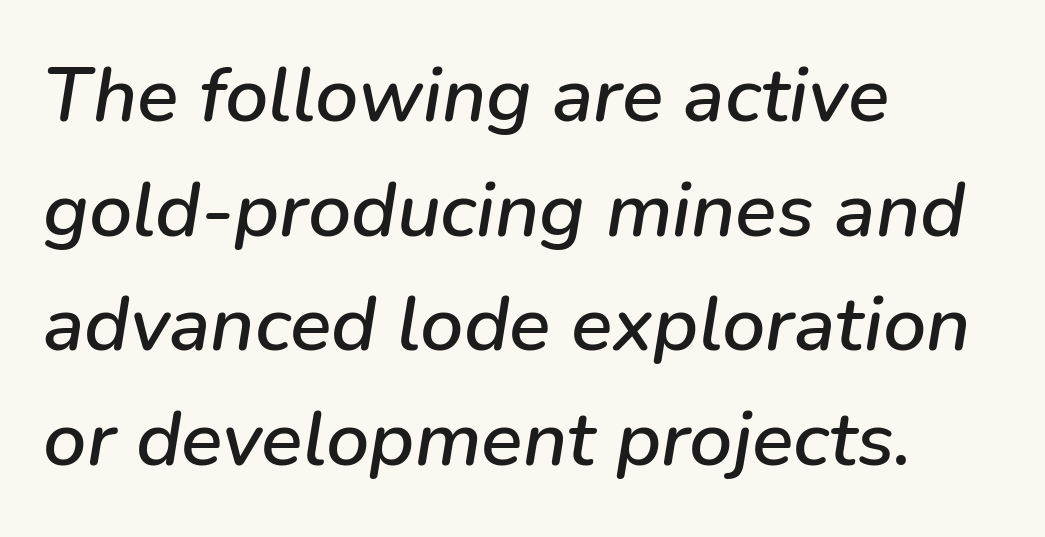
Horizontally, the lines are justified to the leading edge only. Characters are canted at an angle relative to the baseline's perpendicular. The passage shown has conventional tracking throughout. Summary of vertical rhythm: regular, with standard interline spacing.
